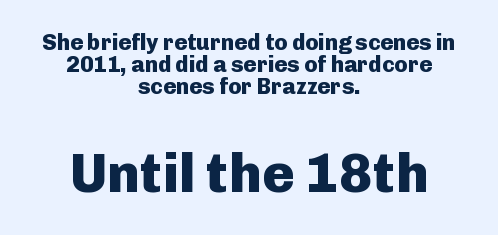
The image shows 55 px heavy sans-serif type, upright; set centered, tight line spacing (1.01x), normal letter spacing, not underlined; the second (bottom) block is 2.5x larger; low stroke contrast and a medium x-height.
